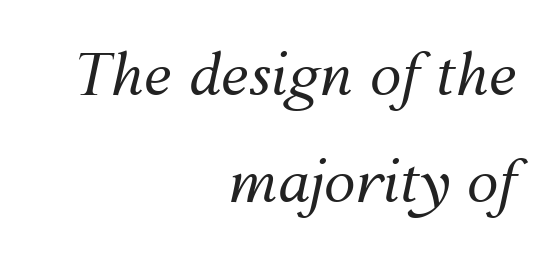
Q: Is the text bold? A: No.
Q: Is the text italic (slanted)? A: Yes, it leans right by about 12 degrees.
Q: Is the text underlined? A: No.
Q: How is the paragraph aligned? A: Right-aligned.
Q: Is the spacing between letters normal or unusually wide? A: Normal.
Q: Width (condensed, normal, or wide)? A: Normal.
Q: Stroke contrast? A: Medium.
Q: x-height? A: Medium.
Q: Monospaced? A: No.
